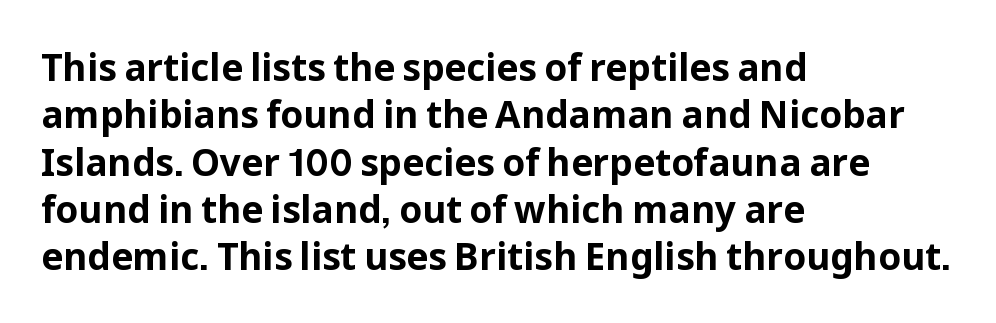
The image shows 37 px bold sans-serif type, upright; set left-aligned, normal line spacing (1.28x), normal letter spacing, not underlined; low stroke contrast and a medium x-height.
